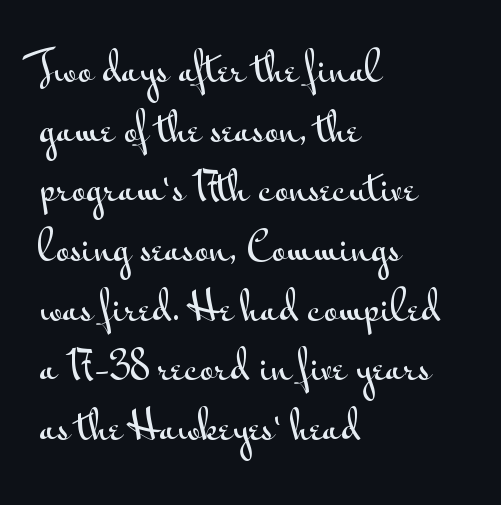
{"serif": "no", "width": "wide", "stroke_contrast": "medium", "x_height": "small", "monospaced": "no", "underline": "no", "align": "left", "line_spacing": "normal", "line_spacing_ratio": 1.53, "letter_spacing": "normal", "letter_spacing_em": 0.0, "glyph_px": 39}
